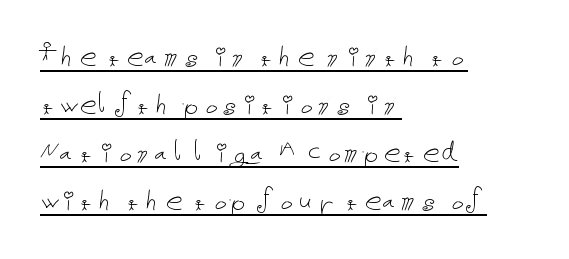
The image shows 34 px thin type, upright; set left-aligned, normal line spacing (1.41x), normal letter spacing, underlined; low stroke contrast and a medium x-height.
